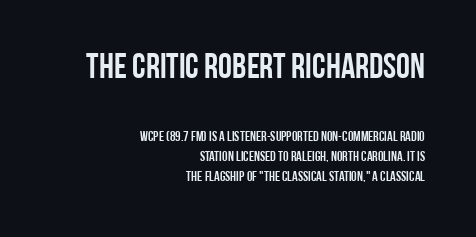
Quick note: not italic, upright. Does the type have serifs? No, each stem ends abruptly. The emphasis by scale lands on block number one, above. There is no visible air inserted between adjacent glyphs. A typesetter would call this leading conventional body-copy spacing. Looks like regular typesetting: each glyph gets only the width it needs.
